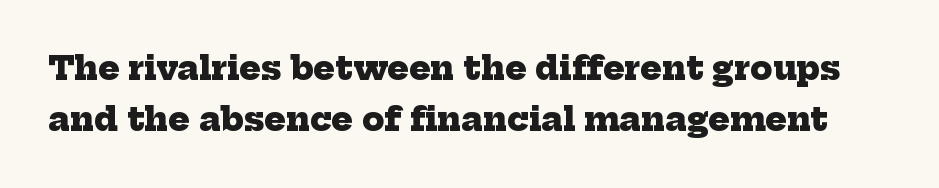
Here the designer chose a conventional face with non-uniform glyph widths. The string is rendered with underlining switched off. What kind of face is this? One with serifs. Letter spacing: default. These words are printed bold, with thick strokes throughout.
